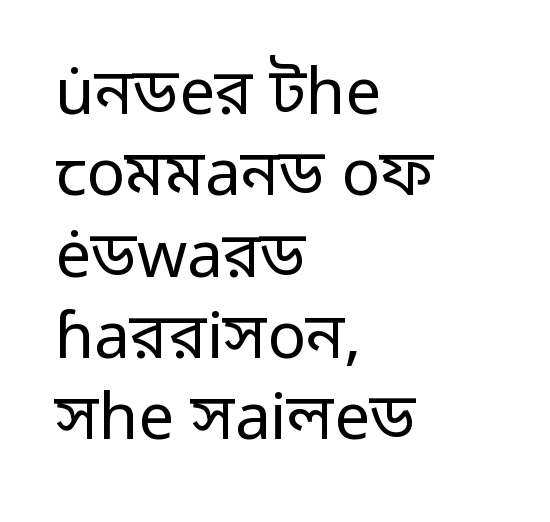
Q: Is the text bold? A: No.
Q: Is the text italic (slanted)? A: No, it is upright.
Q: Is the typeface a serif or a sans-serif typeface? A: Sans-serif.
Q: Is the text underlined? A: No.
Q: How is the paragraph aligned? A: Left-aligned.
Q: Is the spacing between letters normal or unusually wide? A: Normal.
Q: Is the spacing between lines tight, normal or loose? A: Normal.
Q: Width (condensed, normal, or wide)? A: Normal.
Q: Stroke contrast? A: Low.
Q: x-height? A: Medium.
Q: Monospaced? A: No.
